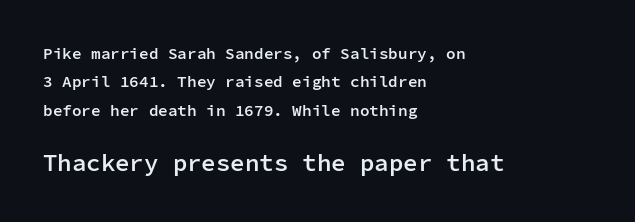
The image shows 24 px text type, upright; set left-aligned, line spacing 1.77x, normal letter spacing, not underlined; the second (bottom) block is 1.5x larger.
